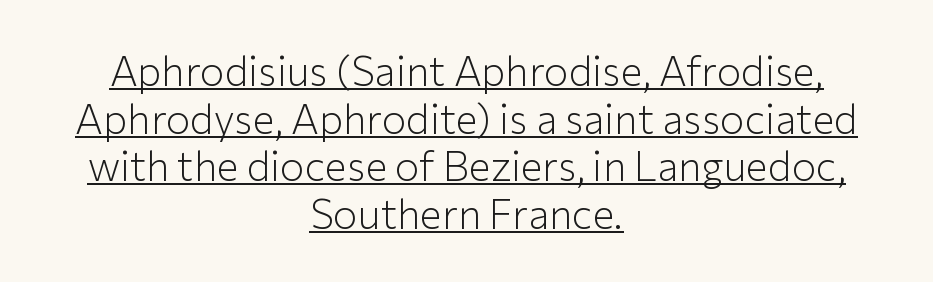
{"serif": "no", "italic": "no", "bold": "no", "weight": "light", "width": "normal", "stroke_contrast": "low", "x_height": "medium", "monospaced": "no", "underline": "yes", "align": "center", "line_spacing_ratio": 1.16, "letter_spacing": "normal", "letter_spacing_em": 0.0, "glyph_px": 41}
